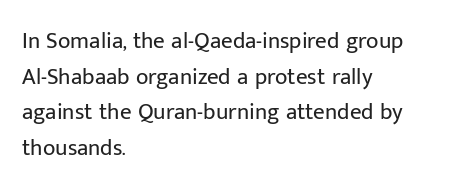
The image shows 23 px text type, upright; set left-aligned, normal line spacing (1.55x), normal letter spacing, not underlined.
